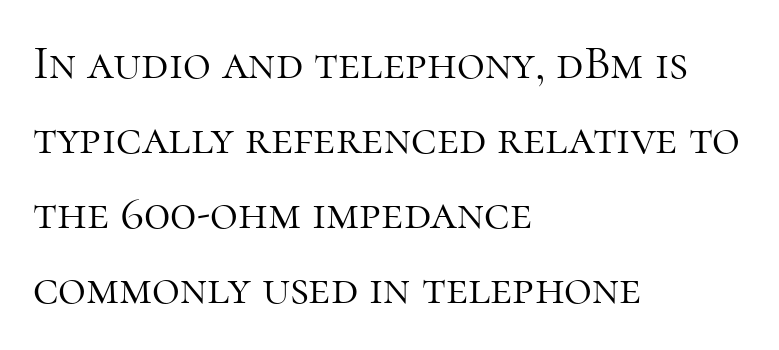
{"serif": "yes", "italic": "no", "bold": "no", "weight": "light", "width": "normal", "stroke_contrast": "high", "x_height": "medium", "monospaced": "no", "underline": "no", "align": "left", "line_spacing": "normal", "line_spacing_ratio": 1.56, "letter_spacing": "normal", "letter_spacing_em": 0.0, "glyph_px": 48}
